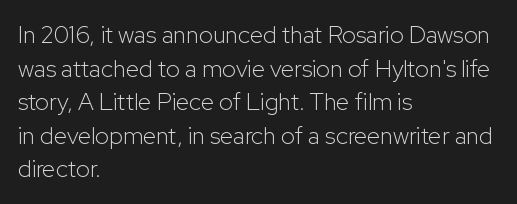
{"italic": "no", "bold": "no", "underline": "no", "align": "left", "line_spacing": "normal", "line_spacing_ratio": 1.4, "letter_spacing": "normal", "letter_spacing_em": 0.0, "glyph_px": 24}
